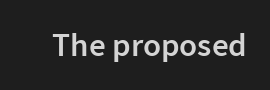
These lines keep a tight, regular rhythm from letter to letter. Do the characters align in a grid? No, the font is proportional. Only glyphs here, with clear space below each row. The font's upright variant was chosen for this text.
